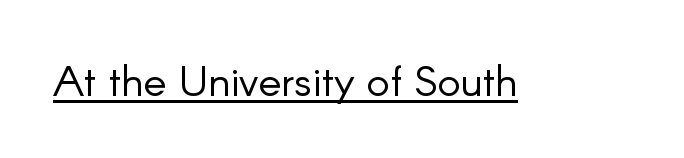
The font's upright variant was chosen for this text. What decoration does the sample have? An underline. Stems here are at most as thick as an everyday book face. Proportional: the letters do not fall into vertical columns. The rendering shows plain stroke endings on the letterforms — a sans-serif design. The letterforms sit shoulder to shoulder at normal distance.
